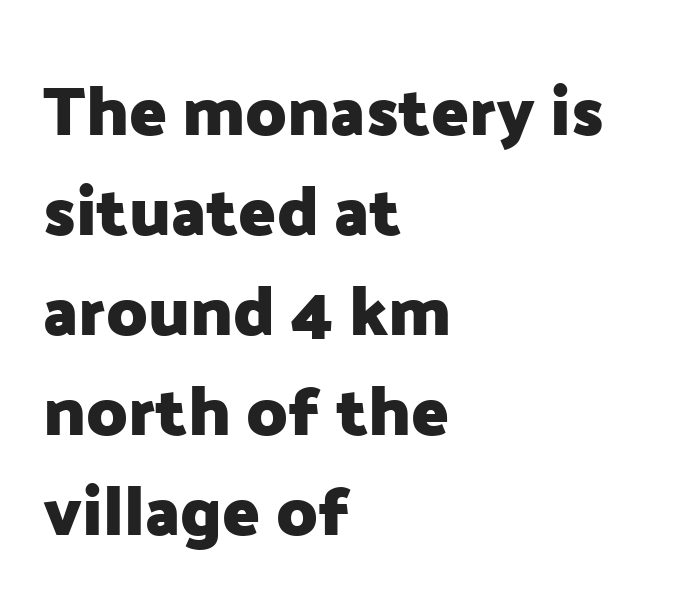
{"serif": "no", "italic": "no", "bold": "yes", "weight": "heavy", "width": "normal", "stroke_contrast": "low", "x_height": "medium", "monospaced": "no", "underline": "no", "align": "left", "line_spacing": "normal", "line_spacing_ratio": 1.45, "letter_spacing": "normal", "letter_spacing_em": 0.0, "glyph_px": 69}
